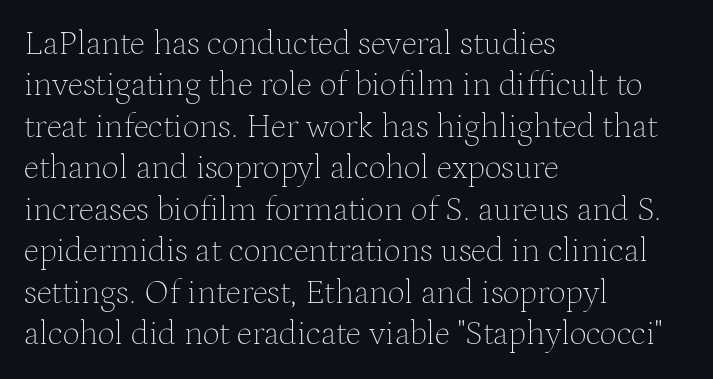
{"serif": "yes", "italic": "no", "bold": "no", "weight": "thin", "width": "normal", "stroke_contrast": "medium", "x_height": "medium", "monospaced": "no", "underline": "no", "align": "left", "line_spacing_ratio": 1.22, "letter_spacing": "normal", "letter_spacing_em": 0.0, "glyph_px": 34}
